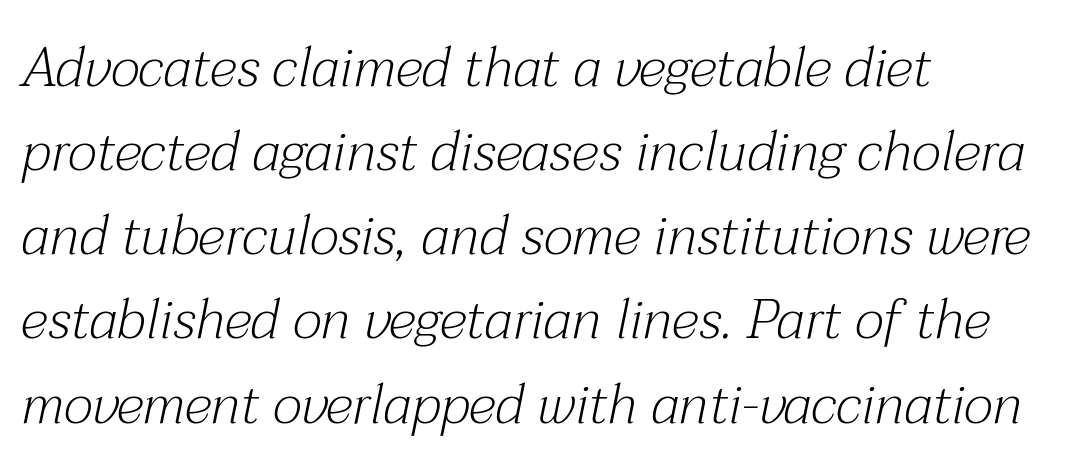
Q: Is the text bold? A: No.
Q: Is the text italic (slanted)? A: Yes, it leans right by about 12 degrees.
Q: Is the typeface a serif or a sans-serif typeface? A: Serif.
Q: Is the text underlined? A: No.
Q: How is the paragraph aligned? A: Left-aligned.
Q: Is the spacing between letters normal or unusually wide? A: Normal.
Q: Is the spacing between lines tight, normal or loose? A: Normal.
Q: Width (condensed, normal, or wide)? A: Normal.
Q: Stroke contrast? A: Medium.
Q: x-height? A: Medium.
Q: Monospaced? A: No.
